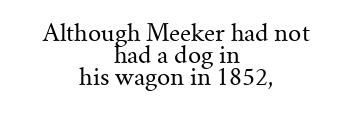
The image shows 23 px text type, upright; set centered, tight line spacing (0.95x), normal letter spacing, not underlined.
